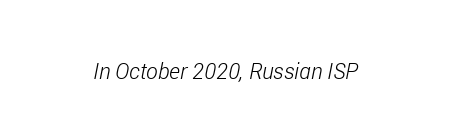
The horizontal fit of the characters is conventional and even. The typography opts for an oblique posture over an upright one. Underline: absent. Letters have the restrained weight of plain body copy at most.
